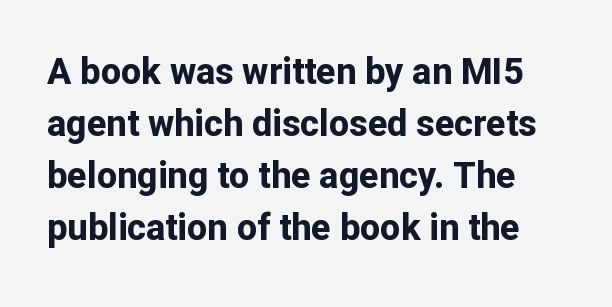
Q: Is the text bold? A: Yes.
Q: Is the text italic (slanted)? A: No, it is upright.
Q: Is the typeface a serif or a sans-serif typeface? A: Sans-serif.
Q: Is the text underlined? A: No.
Q: Is the spacing between letters normal or unusually wide? A: Normal.
Q: Is the spacing between lines tight, normal or loose? A: Normal.
Q: Width (condensed, normal, or wide)? A: Normal.
Q: Stroke contrast? A: Low.
Q: x-height? A: Medium.
Q: Monospaced? A: No.
